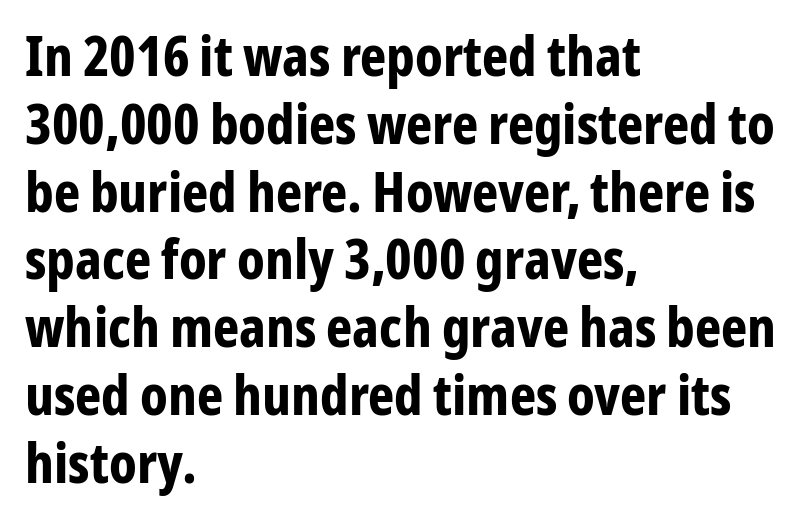
Q: Is the text bold? A: Yes.
Q: Is the text italic (slanted)? A: No, it is upright.
Q: Is the typeface a serif or a sans-serif typeface? A: Sans-serif.
Q: Is the text underlined? A: No.
Q: How is the paragraph aligned? A: Left-aligned.
Q: Is the spacing between letters normal or unusually wide? A: Normal.
Q: Width (condensed, normal, or wide)? A: Condensed.
Q: Stroke contrast? A: Low.
Q: x-height? A: Medium.
Q: Monospaced? A: No.
